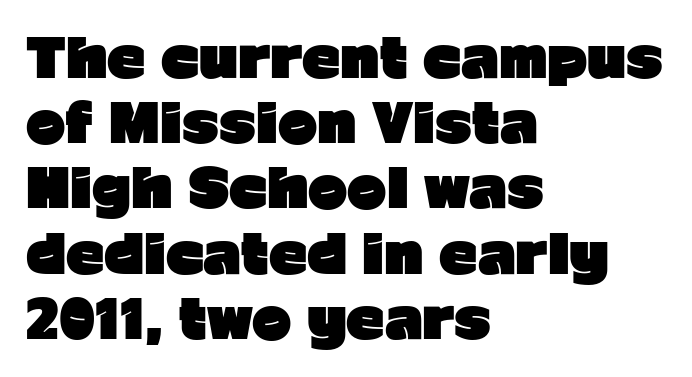
Q: Is the text bold? A: Yes.
Q: Is the text italic (slanted)? A: No, it is upright.
Q: Is the typeface a serif or a sans-serif typeface? A: Sans-serif.
Q: Is the text underlined? A: No.
Q: How is the paragraph aligned? A: Left-aligned.
Q: Is the spacing between letters normal or unusually wide? A: Normal.
Q: Width (condensed, normal, or wide)? A: Normal.
Q: Stroke contrast? A: Low.
Q: x-height? A: Medium.
Q: Monospaced? A: No.
